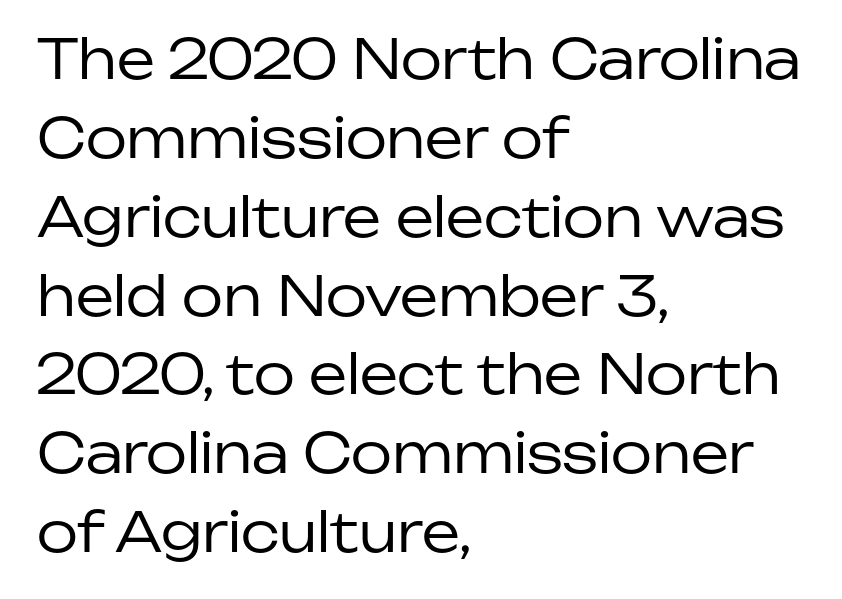
The text was rendered using a sans face with plain stroke endings. The gap between lines stays unmarked. Horizontal alignment here is leftward, the default for most running prose. Tall strokes in this sample are plumb rather than angled.
